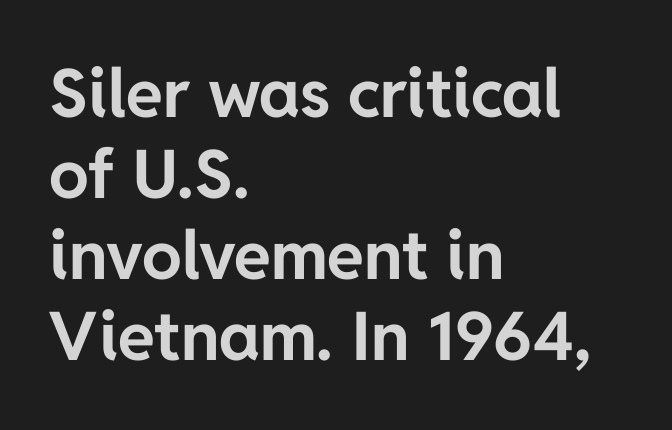
Letter spacing: default. Stroke terminals: plain, sans-serif. A typesetter would call this proportional, since set widths differ per character. Caption: multi-line text, flush left, ragged right. Each glyph is drawn with heavy, bold strokes. Quick note: not italic, upright.
